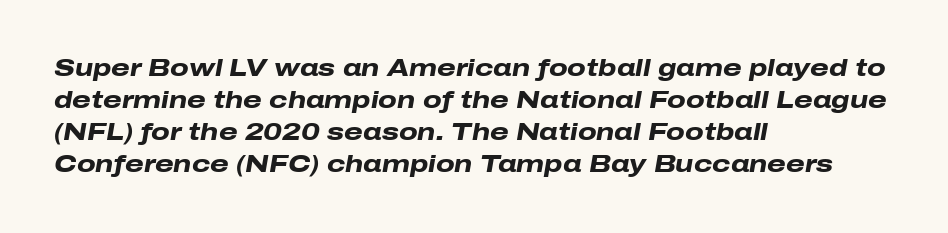
{"italic": "yes", "lean": "right", "slant_degrees": 10, "bold": "yes", "underline": "no", "align": "left", "line_spacing": "normal", "line_spacing_ratio": 1.34, "letter_spacing": "normal", "letter_spacing_em": 0.0, "glyph_px": 24}
